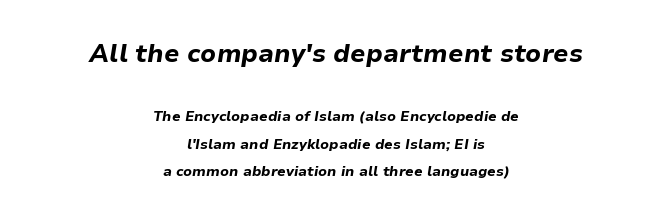
{"italic": "yes", "lean": "right", "slant_degrees": 9, "bold": "yes", "underline": "no", "align": "center", "line_spacing": "loose", "line_spacing_ratio": 1.99, "letter_spacing": "normal", "letter_spacing_em": 0.0, "larger_block": "first", "size_ratio": 1.79, "glyph_px": 25}
